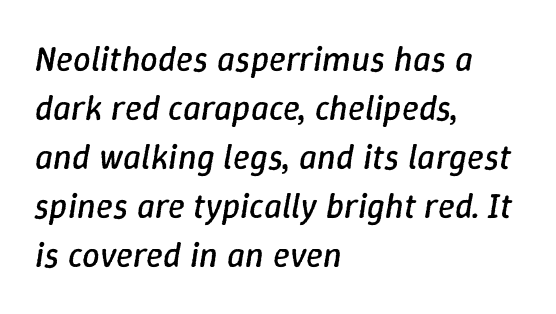
Summary of vertical rhythm: regular, with standard interline spacing. Is the type slanted? Yes — the strokes lean at a clear angle. Is the block centered? No — it sits flush against the left margin. Only glyphs here, with clear space below each row.
